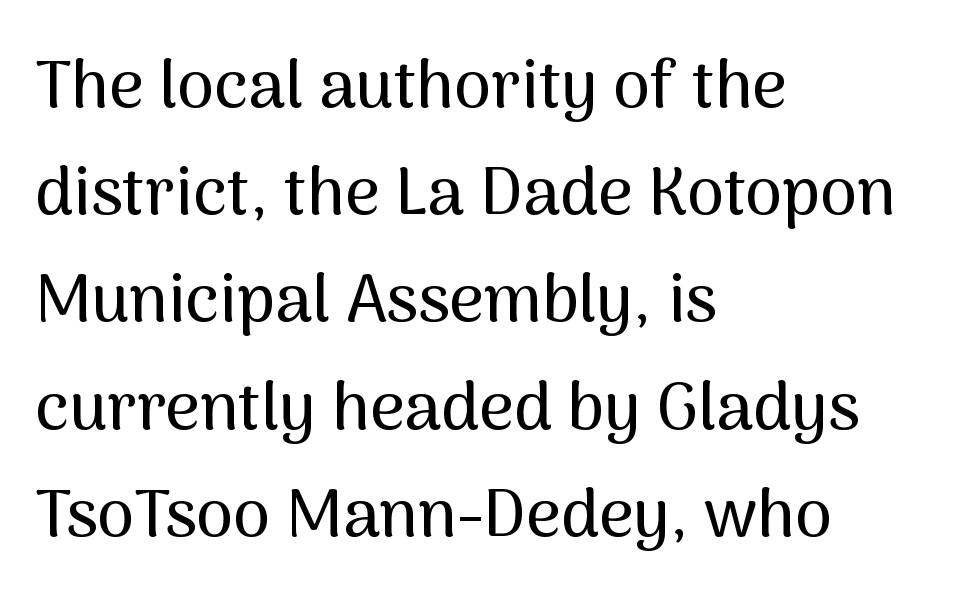
Q: Is the text italic (slanted)? A: No, it is upright.
Q: Is the typeface a serif or a sans-serif typeface? A: Sans-serif.
Q: Is the text underlined? A: No.
Q: How is the paragraph aligned? A: Left-aligned.
Q: Is the spacing between letters normal or unusually wide? A: Normal.
Q: Is the spacing between lines tight, normal or loose? A: Normal.
Q: Width (condensed, normal, or wide)? A: Normal.
Q: Stroke contrast? A: Medium.
Q: x-height? A: Medium.
Q: Monospaced? A: No.
